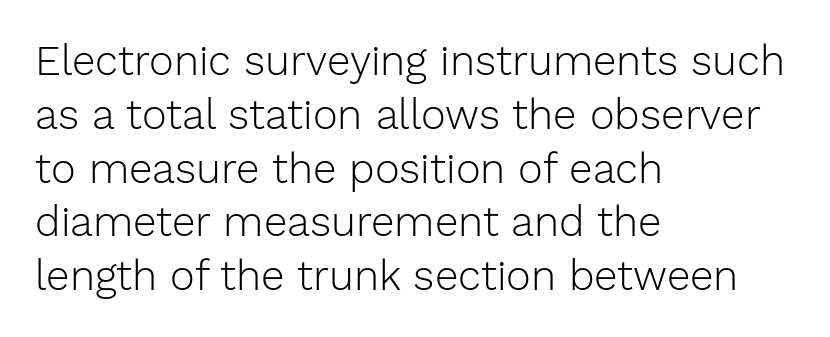
The passage shown stacks its lines at a standard gap. Horizontal alignment here is leftward, the default for most running prose. Summary of weight: not heavy and not bold. Here the glyphs are tracked normally, forming tight word shapes. Each letter keeps its own natural width here, so spacing adapts to shape.
